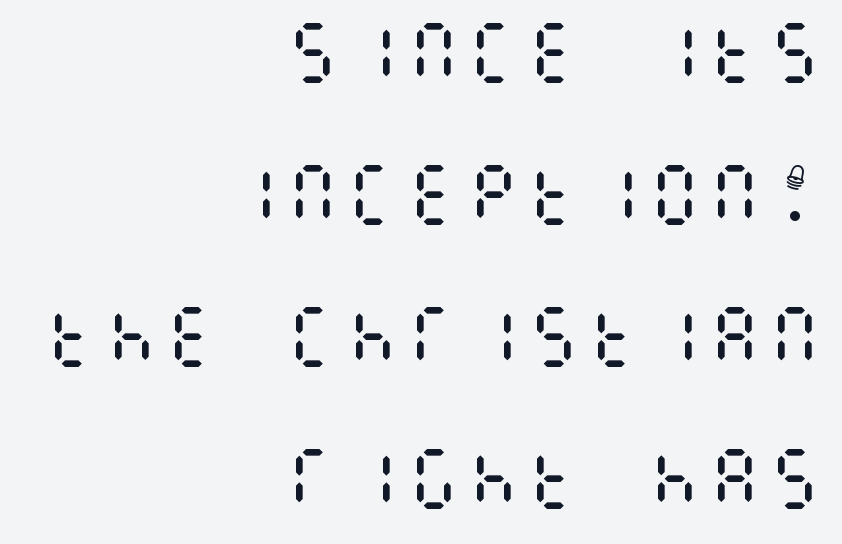
Nobody drew a line under any word here. Italic: no, the glyphs are upright roman. The leading is generous, giving the passage an open texture. Summary of weight: not heavy and not bold. In CSS terms this would be text-align: right.
